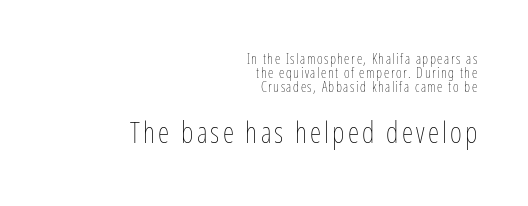
The lettering stays uniformly vertical, giving the passage a roman look. On a weight scale, this lands at 450 or below. A typesetter would call this leading minimal, almost set solid. The specimen omits any rule beneath the text block's lines. Compare the two chunks: the lower has the greater cap height.
